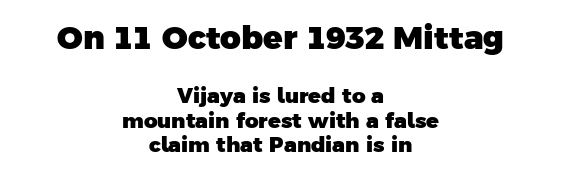
{"serif": "no", "bold": "yes", "weight": "heavy", "width": "normal", "stroke_contrast": "low", "x_height": "medium", "monospaced": "no", "underline": "no", "align": "center", "line_spacing": "tight", "line_spacing_ratio": 1.15, "letter_spacing": "normal", "letter_spacing_em": 0.0, "larger_block": "first", "size_ratio": 1.52, "glyph_px": 32}
